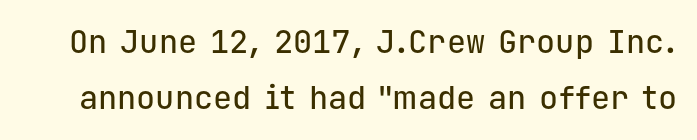
The image shows 32 px sans-serif type, upright, monospaced; set line spacing 1.76x, normal letter spacing, not underlined; low stroke contrast and a medium x-height.
